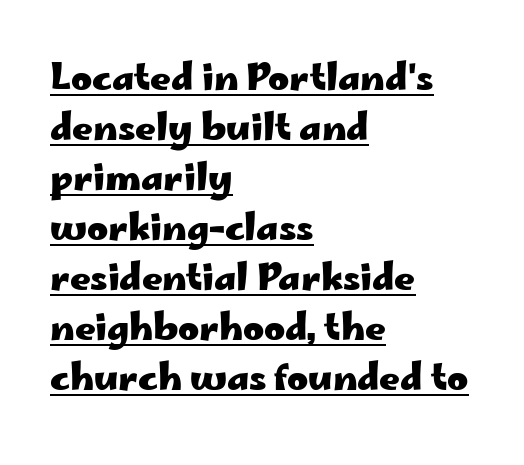
Q: Is the text bold? A: Yes.
Q: Is the text italic (slanted)? A: No, it is upright.
Q: Is the typeface a serif or a sans-serif typeface? A: Sans-serif.
Q: Is the text underlined? A: Yes.
Q: How is the paragraph aligned? A: Left-aligned.
Q: Is the spacing between letters normal or unusually wide? A: Normal.
Q: Is the spacing between lines tight, normal or loose? A: Normal.
Q: Width (condensed, normal, or wide)? A: Wide.
Q: Stroke contrast? A: Low.
Q: x-height? A: Small.
Q: Monospaced? A: No.
